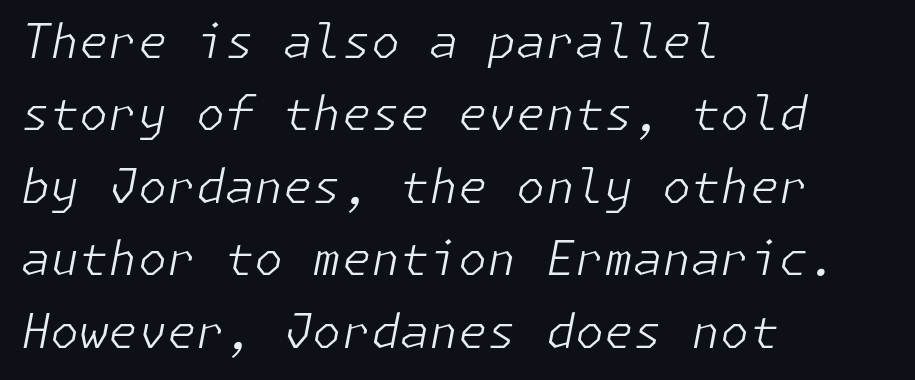
{"italic": "yes", "lean": "right", "slant_degrees": 11, "bold": "no", "weight": "light", "width": "normal", "stroke_contrast": "low", "x_height": "medium", "underline": "no", "align": "left", "line_spacing": "normal", "line_spacing_ratio": 1.54, "letter_spacing": "normal", "letter_spacing_em": 0.0, "glyph_px": 47}
